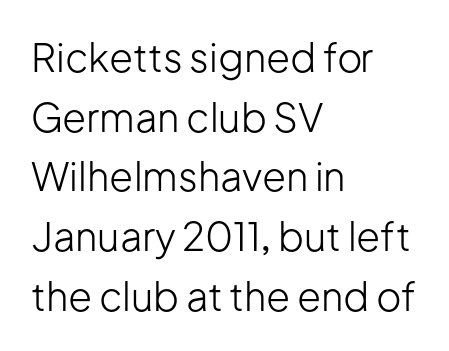
Q: Is the text bold? A: No.
Q: Is the text italic (slanted)? A: No, it is upright.
Q: Is the typeface a serif or a sans-serif typeface? A: Sans-serif.
Q: Is the text underlined? A: No.
Q: How is the paragraph aligned? A: Left-aligned.
Q: Is the spacing between letters normal or unusually wide? A: Normal.
Q: Is the spacing between lines tight, normal or loose? A: Normal.
Q: Width (condensed, normal, or wide)? A: Normal.
Q: Stroke contrast? A: Low.
Q: x-height? A: Medium.
Q: Monospaced? A: No.
